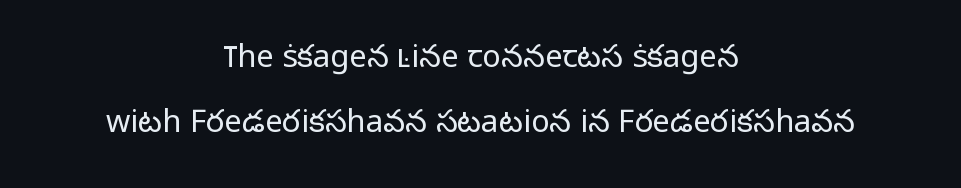
Q: Is the text bold? A: No.
Q: Is the text italic (slanted)? A: No, it is upright.
Q: Is the typeface a serif or a sans-serif typeface? A: Sans-serif.
Q: Is the text underlined? A: No.
Q: How is the paragraph aligned? A: Centered.
Q: Is the spacing between letters normal or unusually wide? A: Normal.
Q: Is the spacing between lines tight, normal or loose? A: Loose.
Q: Width (condensed, normal, or wide)? A: Normal.
Q: Stroke contrast? A: Low.
Q: x-height? A: Medium.
Q: Monospaced? A: No.
